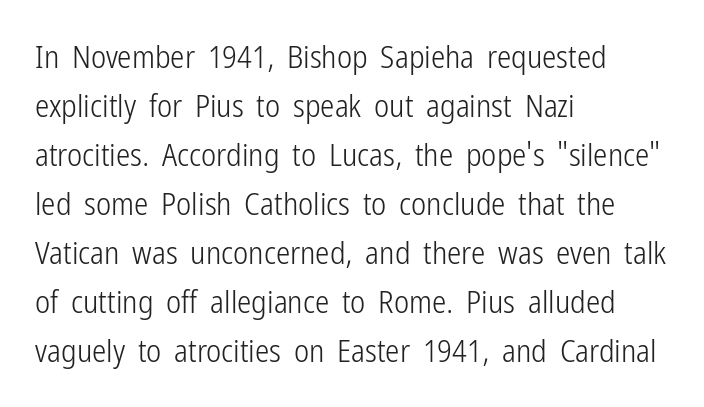
The image shows 32 px light, condensed sans-serif type, upright; set left-aligned, normal line spacing (1.53x), normal letter spacing, not underlined; low stroke contrast and a medium x-height.
